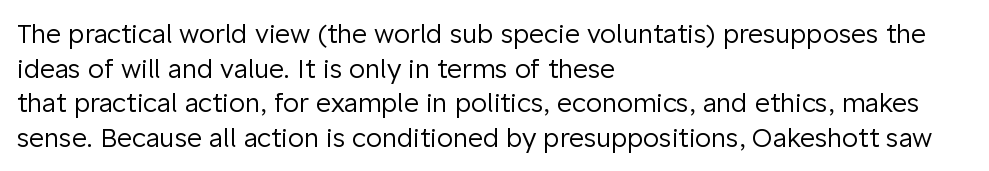
{"italic": "no", "bold": "no", "underline": "no", "align": "left", "line_spacing": "normal", "line_spacing_ratio": 1.33, "letter_spacing": "normal", "letter_spacing_em": 0.0, "glyph_px": 26}
